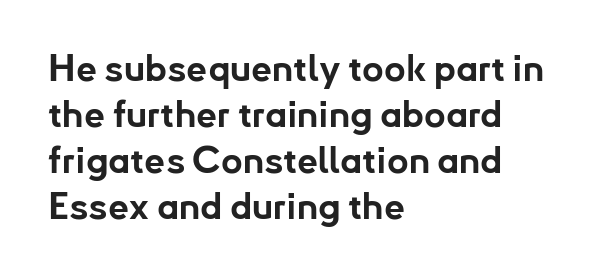
{"serif": "no", "italic": "no", "bold": "yes", "weight": "bold", "width": "normal", "stroke_contrast": "low", "x_height": "small", "monospaced": "no", "underline": "no", "align": "left", "line_spacing_ratio": 1.24, "letter_spacing": "normal", "letter_spacing_em": 0.0, "glyph_px": 37}
